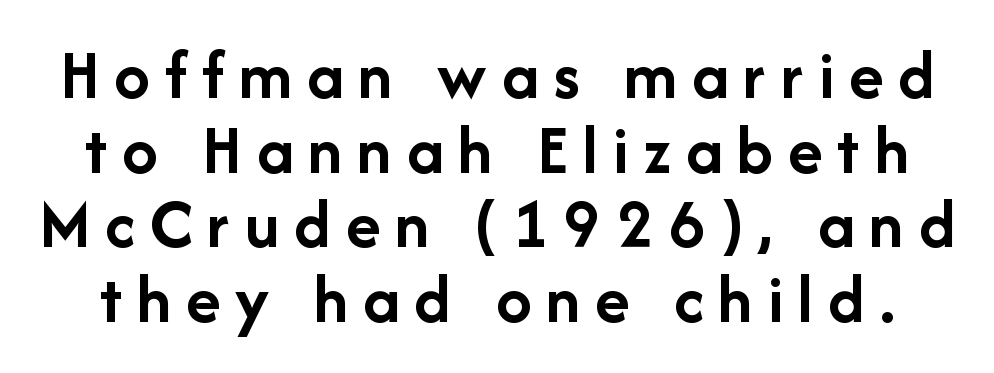
The image shows 71 px semibold sans-serif type, upright; set tight line spacing (1.05x), unusually wide letter spacing (+0.21 em), not underlined; low stroke contrast and a medium x-height.
